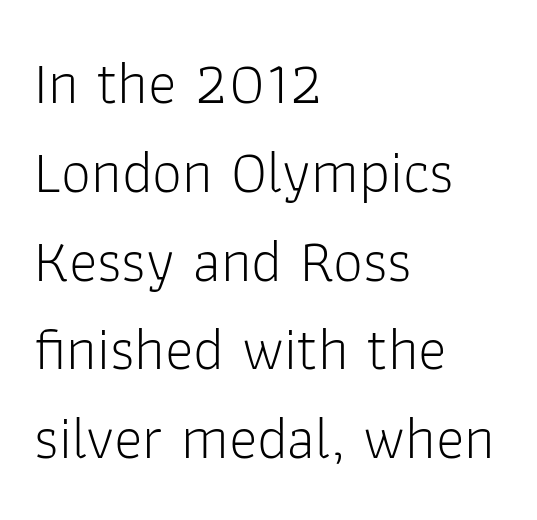
Q: Is the text bold? A: No.
Q: Is the text italic (slanted)? A: No, it is upright.
Q: Is the typeface a serif or a sans-serif typeface? A: Sans-serif.
Q: Is the text underlined? A: No.
Q: How is the paragraph aligned? A: Left-aligned.
Q: Is the spacing between letters normal or unusually wide? A: Normal.
Q: Is the spacing between lines tight, normal or loose? A: Normal.
Q: Width (condensed, normal, or wide)? A: Normal.
Q: Stroke contrast? A: Low.
Q: x-height? A: Medium.
Q: Monospaced? A: No.
